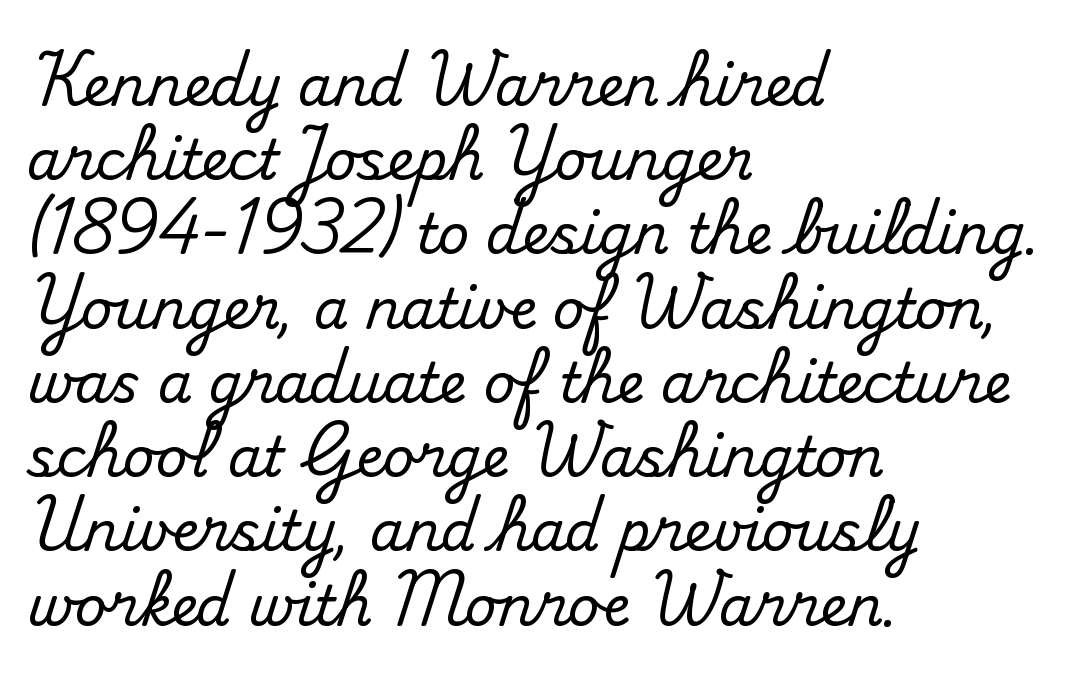
Check under the words: just untouched page. Is the letter spacing exaggerated? No — it looks like the ordinary default. Successive baselines arrive at the customary interval.
